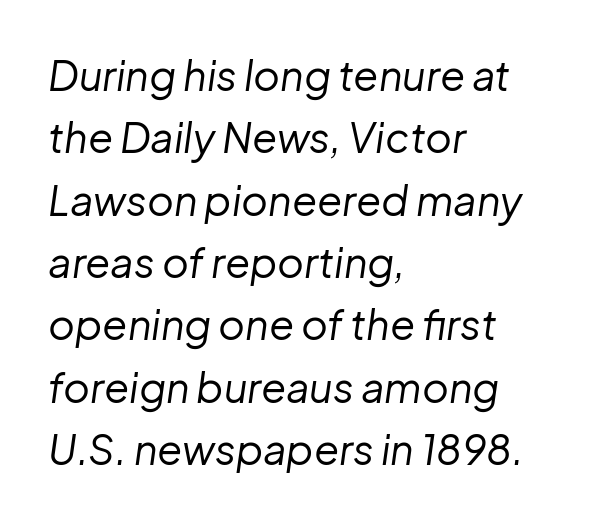
{"italic": "yes", "lean": "right", "slant_degrees": 8, "bold": "no", "weight": "regular", "width": "normal", "stroke_contrast": "low", "x_height": "medium", "monospaced": "no", "underline": "no", "align": "left", "line_spacing": "normal", "line_spacing_ratio": 1.52, "letter_spacing": "normal", "letter_spacing_em": 0.0, "glyph_px": 41}
